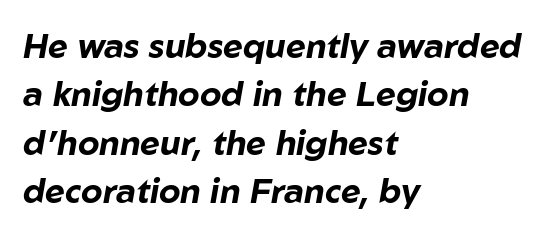
Character widths vary here, with narrow letters taking less room than wide ones. Slant detected: the letters are inclined. Descenders are the only things crossing below the line. Typeset ragged right — the left edge is the straight one.
